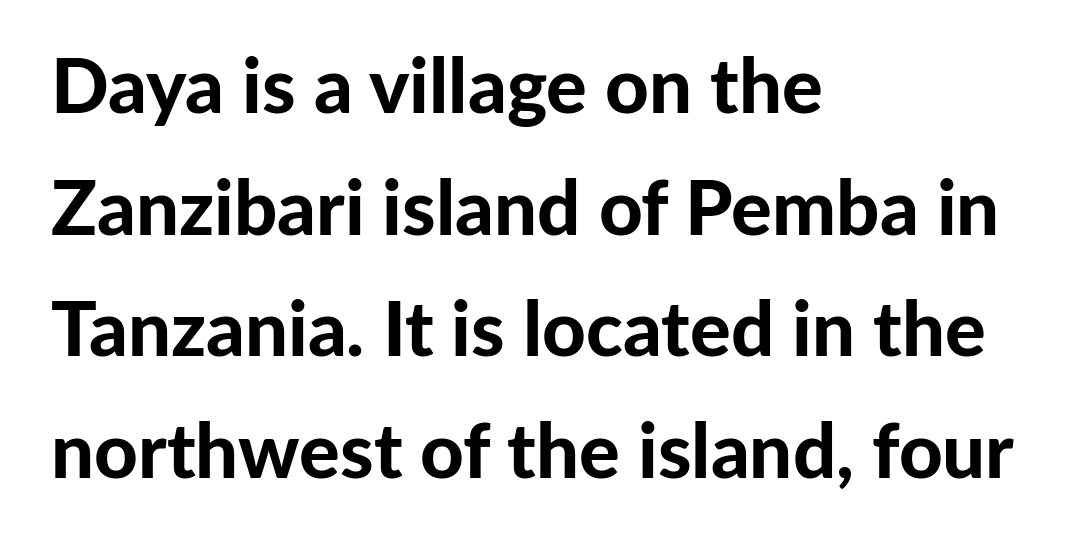
The image shows 76 px bold sans-serif type, upright; set left-aligned, normal line spacing (1.6x), normal letter spacing, not underlined; low stroke contrast and a medium x-height.
